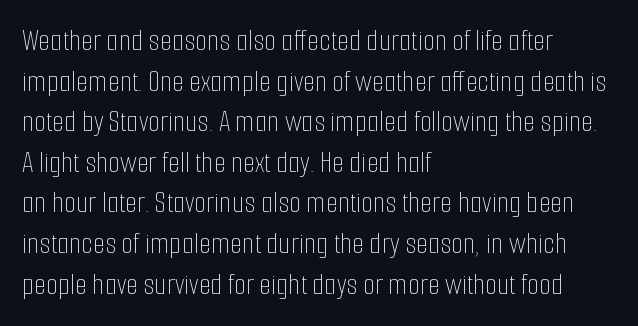
The image shows 31 px thin, condensed type, upright; set left-aligned, normal line spacing (1.31x), normal letter spacing, not underlined; low stroke contrast and a medium x-height.
